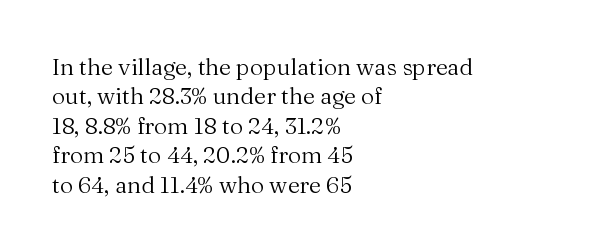
It's the straight-up-and-down kind of type. The face used here is rendered with its standard letterfit. The setting favours the left margin, as ordinary paragraphs usually do. This is not heavy type; no bold has been used. Interline gaps are of average width in this sample.
